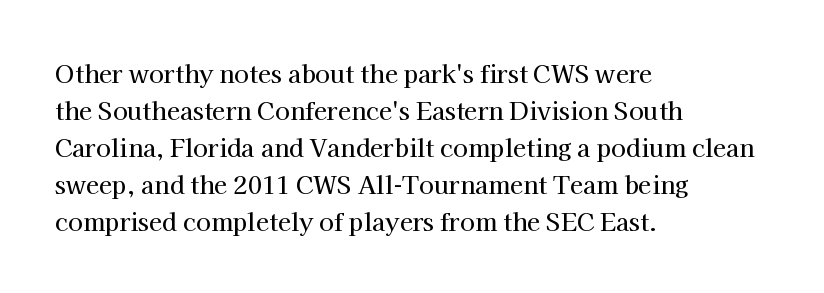
This is roman type, the default non-slanted kind. The lines in this sample share a left origin and differ only in where they stop. Glance below the letters and you will spot only blank space. The line-height multiplier appears to be the usual default. No extra tracking has been applied to these lines.
